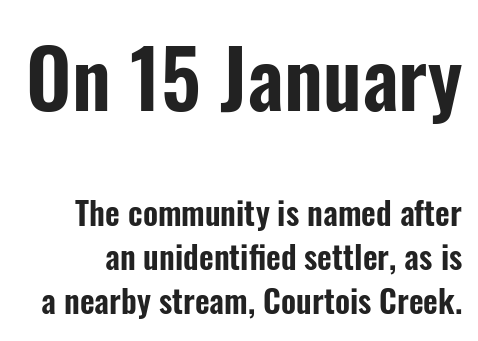
Q: Is the text italic (slanted)? A: No, it is upright.
Q: Is the typeface a serif or a sans-serif typeface? A: Sans-serif.
Q: Is the text underlined? A: No.
Q: Is the spacing between letters normal or unusually wide? A: Normal.
Q: Is the spacing between lines tight, normal or loose? A: Normal.
Q: Which block of text is set in a larger size, the first (top) or the second (bottom)? A: The first (top) one.
Q: Width (condensed, normal, or wide)? A: Condensed.
Q: Stroke contrast? A: Low.
Q: x-height? A: Medium.
Q: Monospaced? A: No.
